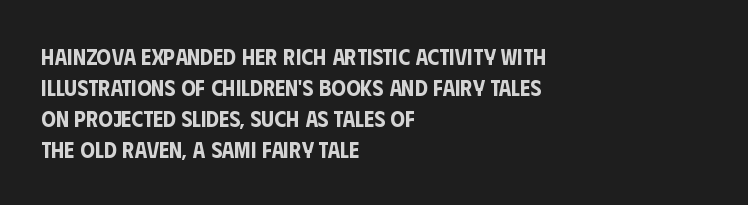
{"italic": "no", "underline": "no", "align": "left", "line_spacing": "normal", "line_spacing_ratio": 1.35, "letter_spacing": "normal", "letter_spacing_em": 0.0, "glyph_px": 23}
